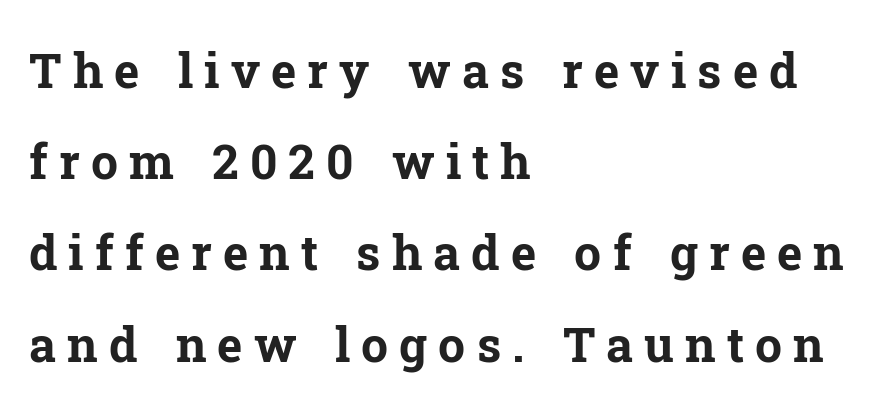
The lines are spread far apart with generous leading. What weight is shown? A full bold with thick strokes. Left-aligned paragraph, ragged on the right. Check the space under the baseline: it is left empty. Each letter keeps its own natural width here, so spacing adapts to shape.
